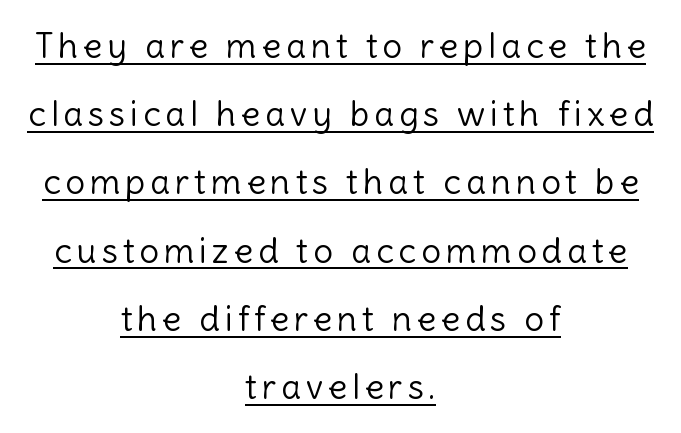
Q: Is the text bold? A: No.
Q: Is the text italic (slanted)? A: No, it is upright.
Q: Is the typeface a serif or a sans-serif typeface? A: Sans-serif.
Q: Is the text underlined? A: Yes.
Q: How is the paragraph aligned? A: Centered.
Q: Is the spacing between lines tight, normal or loose? A: Loose.
Q: Width (condensed, normal, or wide)? A: Normal.
Q: x-height? A: Medium.
Q: Monospaced? A: No.
